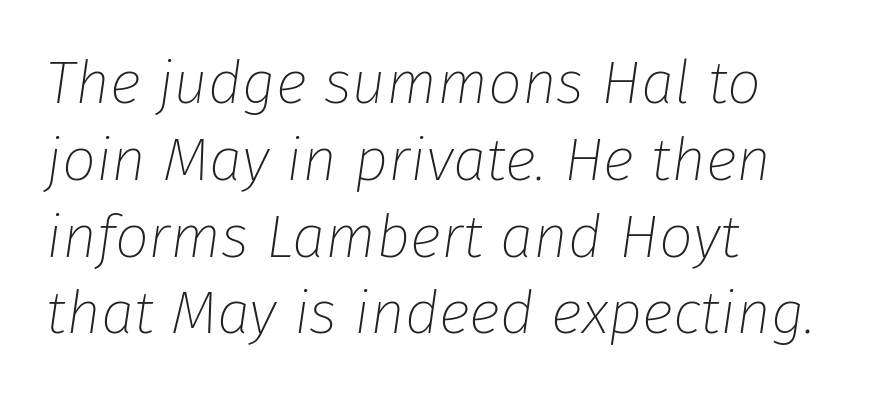
Q: Is the text bold? A: No.
Q: Is the text italic (slanted)? A: Yes, it leans right by about 8 degrees.
Q: Is the text underlined? A: No.
Q: How is the paragraph aligned? A: Left-aligned.
Q: Is the spacing between letters normal or unusually wide? A: Normal.
Q: Is the spacing between lines tight, normal or loose? A: Normal.
Q: Width (condensed, normal, or wide)? A: Normal.
Q: Stroke contrast? A: Low.
Q: x-height? A: Medium.
Q: Monospaced? A: No.
